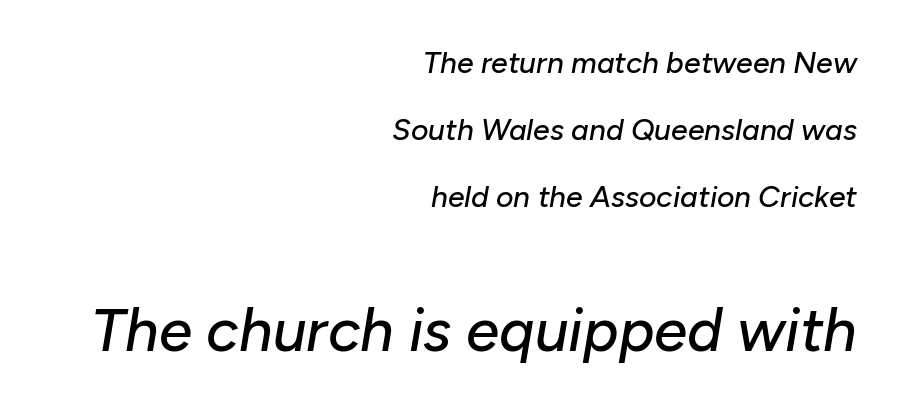
The image shows 60 px text type, italic (leaning right); set right-aligned, loose line spacing (2.24x), normal letter spacing, not underlined; the second (bottom) block is 2.0x larger; low stroke contrast and a medium x-height.
